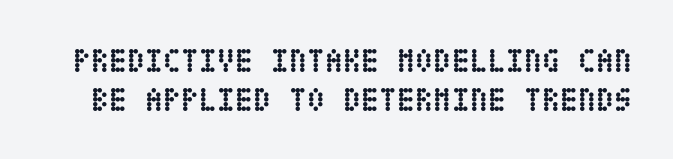
Q: Is the text bold? A: Yes.
Q: Is the text italic (slanted)? A: No, it is upright.
Q: Is the text underlined? A: No.
Q: Is the spacing between letters normal or unusually wide? A: Normal.
Q: Width (condensed, normal, or wide)? A: Condensed.
Q: Stroke contrast? A: Low.
Q: x-height? A: Large.
